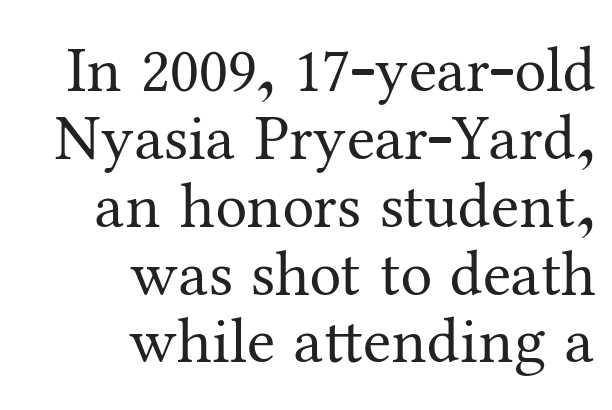
These lines huddle together more closely than default settings would place them. Think of a printed novel: that variable character pitch is what you see here. Weight: not bold — regular or lighter. In terms of letterform style, serifs are clearly present. Unmarked baselines from the first word to the last. Horizontal alignment here is rightward, an uncommon choice for prose.
